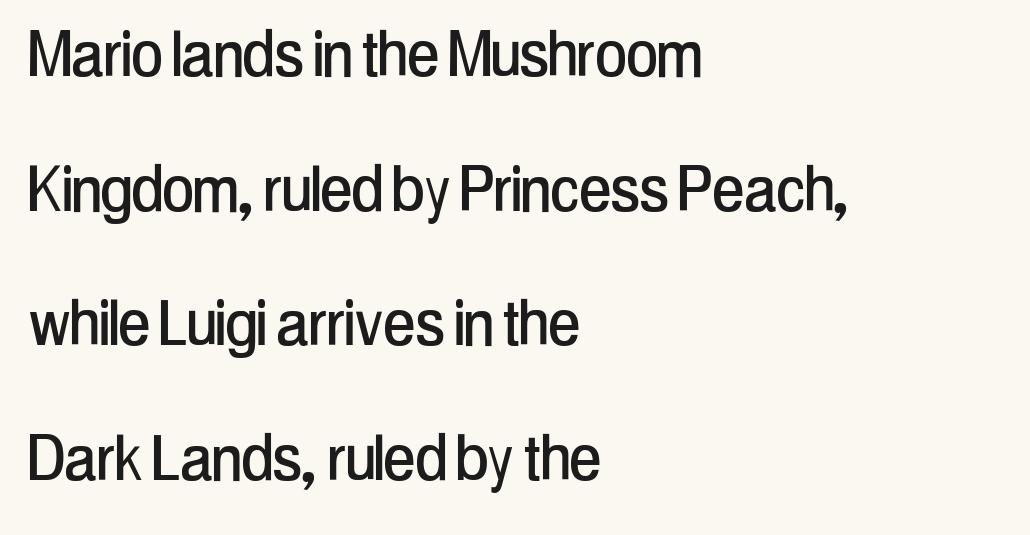
{"serif": "no", "italic": "no", "width": "condensed", "stroke_contrast": "low", "x_height": "medium", "monospaced": "no", "underline": "no", "align": "left", "line_spacing_ratio": 1.77, "letter_spacing": "normal", "letter_spacing_em": 0.0, "glyph_px": 76}
